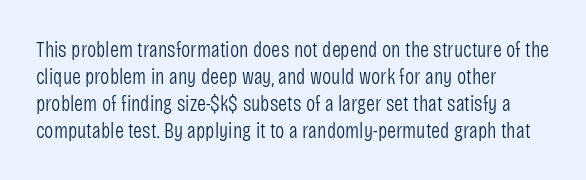
The image shows 22 px text type, upright; set left-aligned, line spacing 1.22x, normal letter spacing, not underlined.
